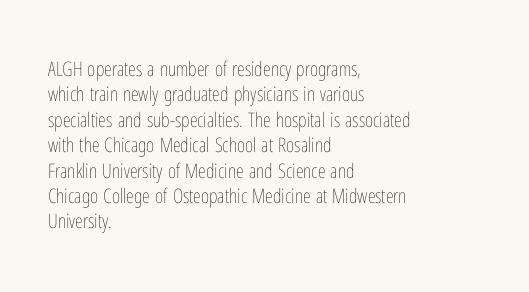
{"italic": "no", "bold": "no", "underline": "no", "align": "left", "line_spacing": "normal", "line_spacing_ratio": 1.27, "letter_spacing": "normal", "letter_spacing_em": 0.0, "glyph_px": 20}
